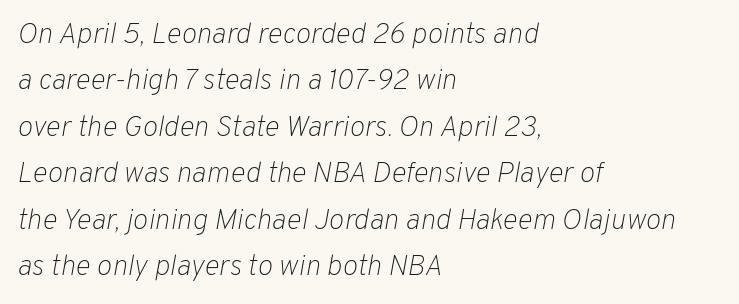
Q: Is the text bold? A: No.
Q: Is the text italic (slanted)? A: Yes, it leans right by about 10 degrees.
Q: Is the text underlined? A: No.
Q: How is the paragraph aligned? A: Left-aligned.
Q: Is the spacing between letters normal or unusually wide? A: Normal.
Q: Is the spacing between lines tight, normal or loose? A: Normal.
Q: Width (condensed, normal, or wide)? A: Normal.
Q: Stroke contrast? A: Low.
Q: x-height? A: Medium.
Q: Monospaced? A: No.
